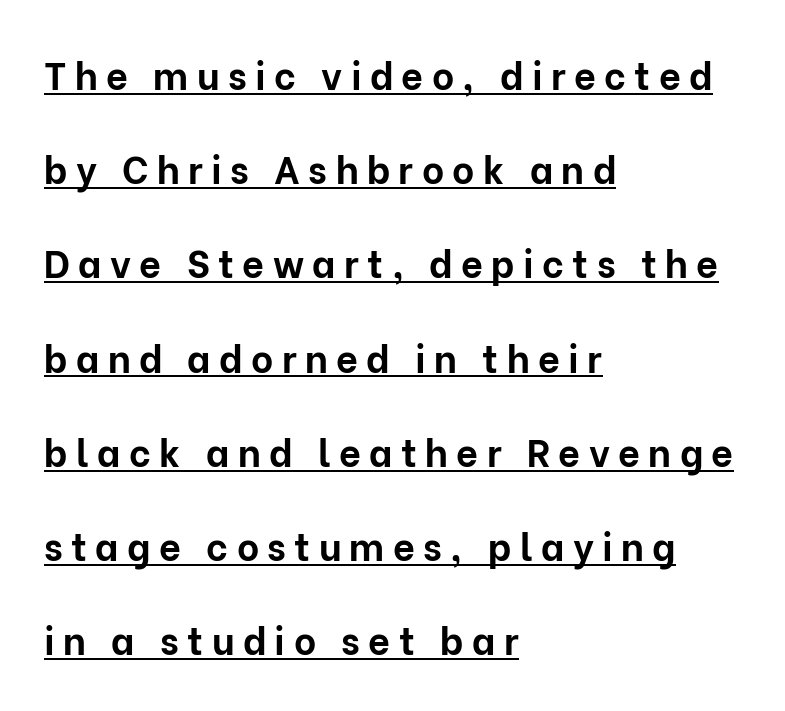
{"serif": "no", "italic": "no", "bold": "yes", "weight": "bold", "width": "normal", "stroke_contrast": "low", "x_height": "medium", "monospaced": "no", "underline": "yes", "align": "left", "line_spacing": "loose", "line_spacing_ratio": 2.48, "letter_spacing": "wide", "letter_spacing_em": 0.22, "glyph_px": 38}
